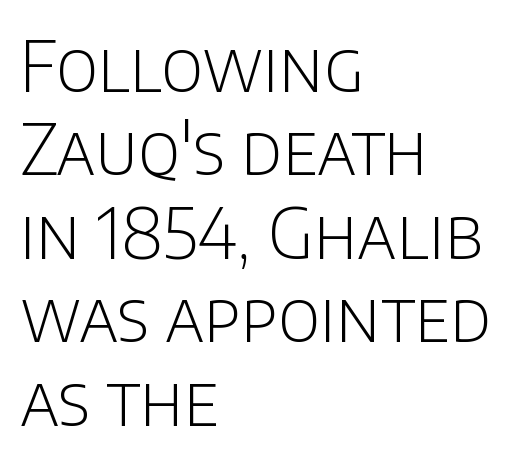
The gap between lines stays unmarked. Which margin do the lines hug? The left one — the right edge is uneven. The passage shown has conventional tracking throughout. This rendering employs a face without finishing strokes, i.e., a sans-serif. The letters stand upright; this is a roman face.
